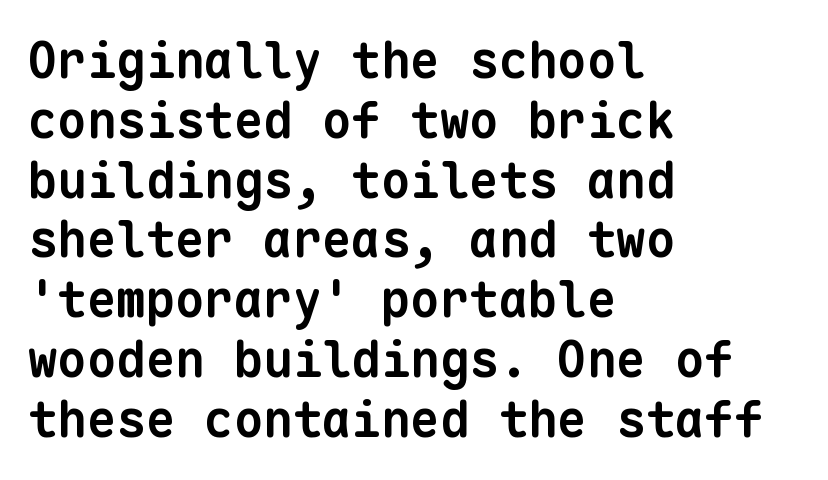
In terms of weight, the rendering is a true, heavy bold. To sum up the face: it is a sans, with no serifs. Typeset ragged right — the left edge is the straight one. Nobody drew a line under any word here.
